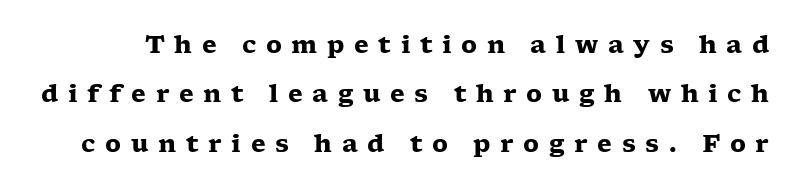
{"italic": "no", "bold": "yes", "underline": "no", "line_spacing": "loose", "line_spacing_ratio": 2.06, "letter_spacing": "wide", "letter_spacing_em": 0.4, "glyph_px": 24}
